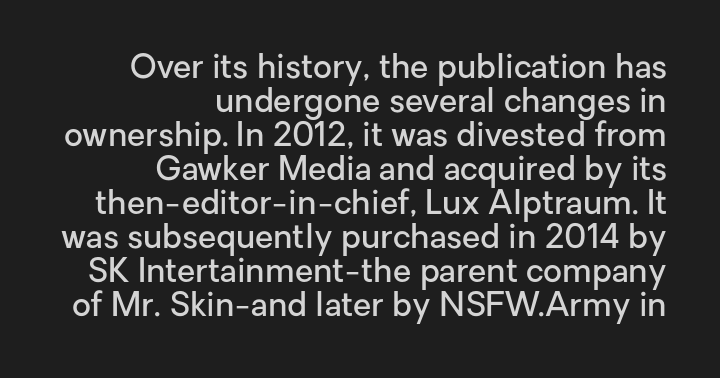
{"serif": "no", "italic": "no", "bold": "semi", "weight": "semibold", "width": "normal", "stroke_contrast": "low", "x_height": "medium", "monospaced": "no", "underline": "no", "align": "right", "line_spacing": "tight", "line_spacing_ratio": 1.03, "letter_spacing": "normal", "letter_spacing_em": 0.0, "glyph_px": 33}
